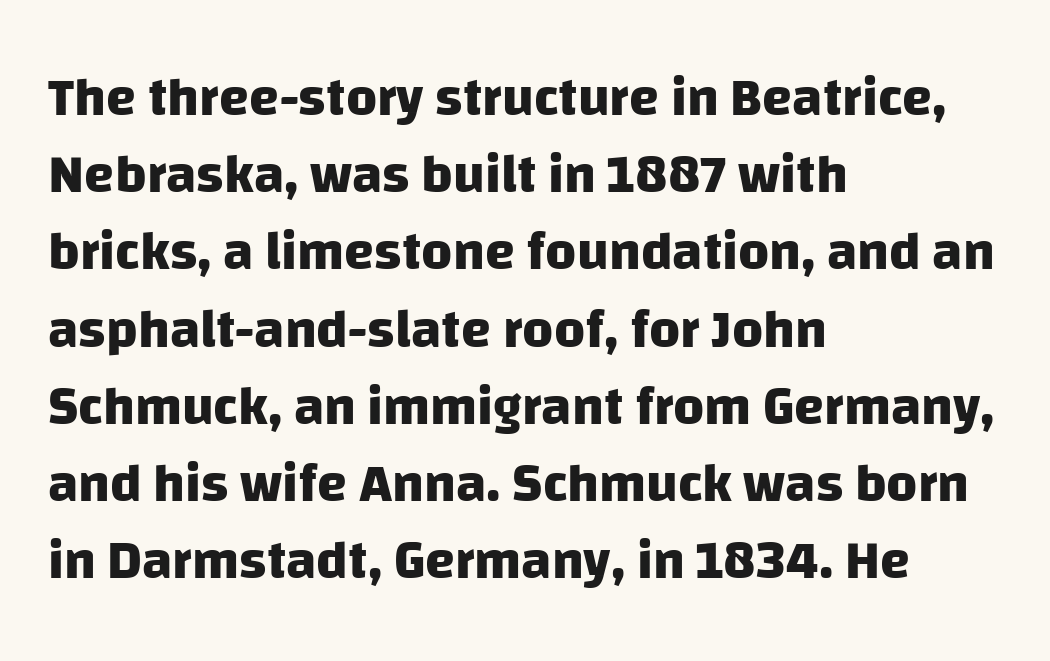
{"serif": "no", "bold": "yes", "weight": "heavy", "width": "normal", "stroke_contrast": "low", "x_height": "large", "monospaced": "no", "underline": "no", "align": "left", "line_spacing": "normal", "line_spacing_ratio": 1.43, "letter_spacing": "normal", "letter_spacing_em": 0.0, "glyph_px": 54}
